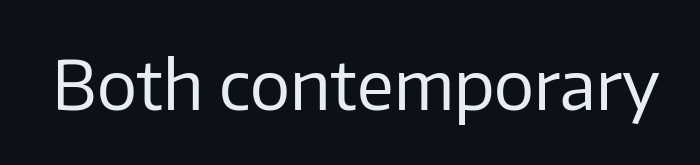
In terms of letterform style, serifs are entirely absent. You could call the tracking neutral — neither tight nor loose. The face looks like a standard text weight, possibly lighter. This sample uses an upright cut, with every glyph sitting square on the baseline. The string is rendered with underlining switched off. Note the varied advance widths — an 'i' is clearly narrower than an 'm'.
